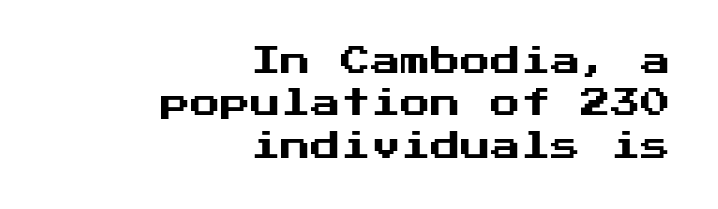
Posture: vertical. Each row of text sits above clean, open space. These lines stack with their right ends in a neat column. Look at the bottom of the vertical strokes: they stop flat, with no serifs. Horizontal bands of white between lines are of average thickness. No extra tracking has been applied to these lines.
